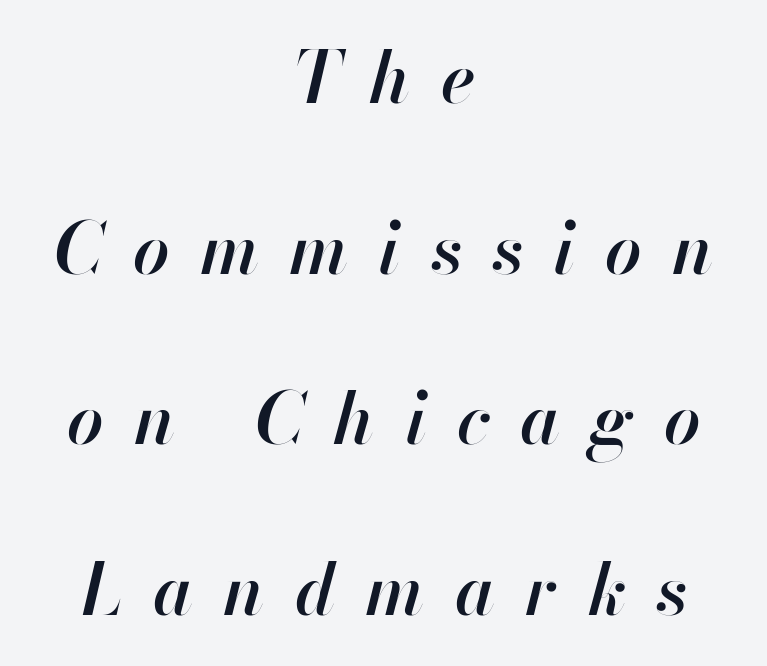
The image shows 72 px semibold type, italic (leaning right); set centered, loose line spacing (2.37x), unusually wide letter spacing (+0.42 em), not underlined; high stroke contrast and a small x-height.
